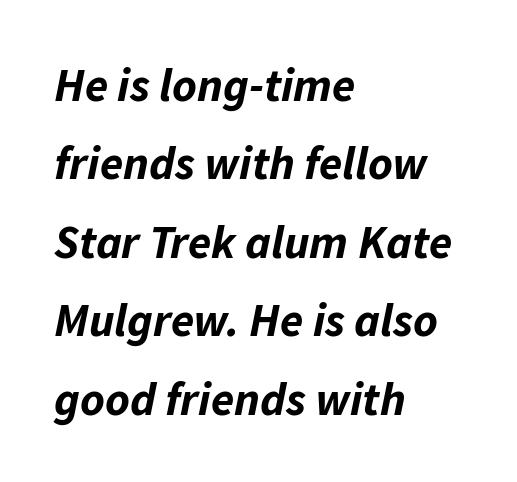
Q: Is the text bold? A: Yes.
Q: Is the text italic (slanted)? A: Yes, it leans right by about 11 degrees.
Q: Is the text underlined? A: No.
Q: How is the paragraph aligned? A: Left-aligned.
Q: Is the spacing between letters normal or unusually wide? A: Normal.
Q: Is the spacing between lines tight, normal or loose? A: Normal.
Q: Width (condensed, normal, or wide)? A: Normal.
Q: Stroke contrast? A: Low.
Q: x-height? A: Medium.
Q: Monospaced? A: No.
